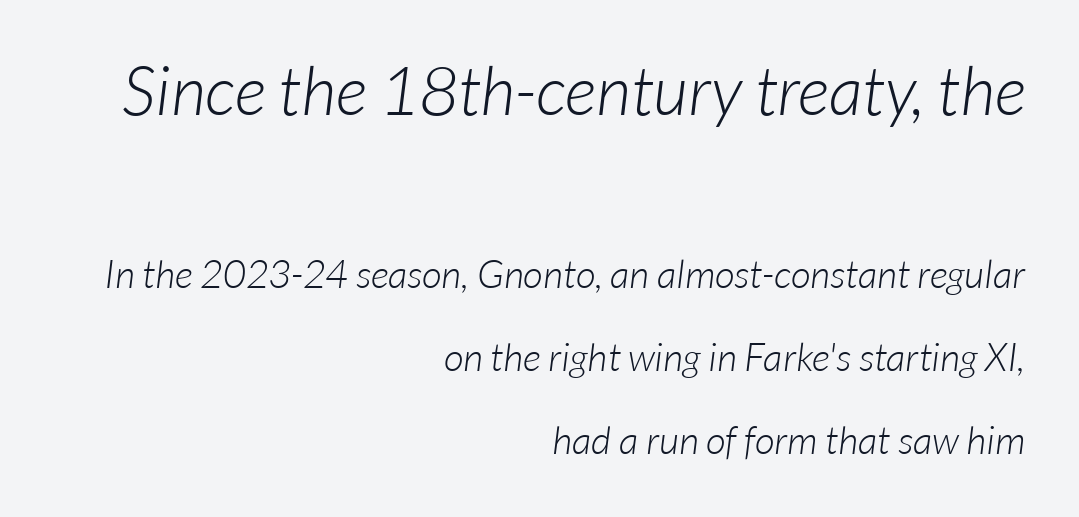
Layout note: lines flush right. Summary of vertical rhythm: relaxed, with wide interline spacing. Students, note that the glyphs here touch the page at normal intervals. Stroke terminals: plain, sans-serif. On a weight scale, this lands at 450 or below. The strip under each line holds only bare page.
